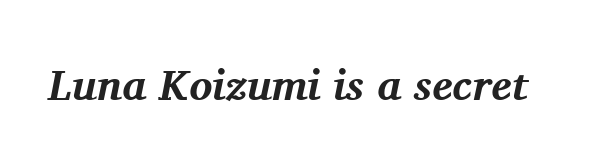
Is this a fixed-width face? No — the glyphs have proportional, varying widths. No word sits above an underline. A typesetter would call this zero additional tracking. Observe the serifs anchoring each vertical stroke in this sample. Emphasis by weight is at full strength: bold.
